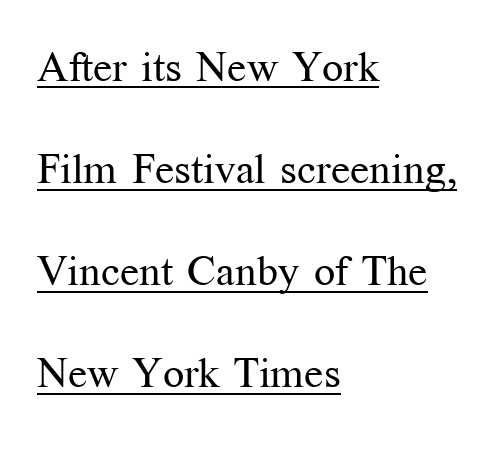
Q: Is the text bold? A: No.
Q: Is the text italic (slanted)? A: No, it is upright.
Q: Is the typeface a serif or a sans-serif typeface? A: Serif.
Q: Is the text underlined? A: Yes.
Q: How is the paragraph aligned? A: Left-aligned.
Q: Is the spacing between letters normal or unusually wide? A: Normal.
Q: Is the spacing between lines tight, normal or loose? A: Loose.
Q: Width (condensed, normal, or wide)? A: Normal.
Q: Stroke contrast? A: Medium.
Q: x-height? A: Medium.
Q: Monospaced? A: No.
